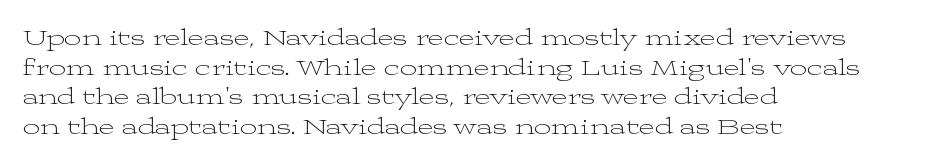
Words appear dense and cohesive because spacing is normal. Stem width sits at or under what a default text font uses. Honestly, there is no underline to notice here at all. The lettering stays uniformly vertical, giving the passage a roman look.
